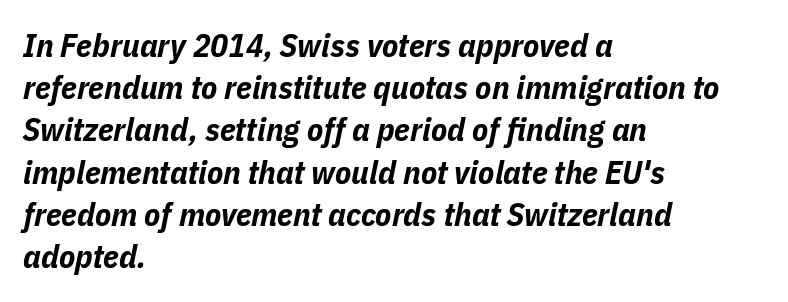
The letters sit at their default tracking, neither squeezed nor spread. The zone under the glyphs is completely vacant. Notice how descenders clear the ascenders below comfortably — that's standard leading. Compared with an ordinary text face, these strokes are far heavier — a full bold. Looking at the ascenders, they clearly lean. These lines are set flush left with a ragged right edge.
